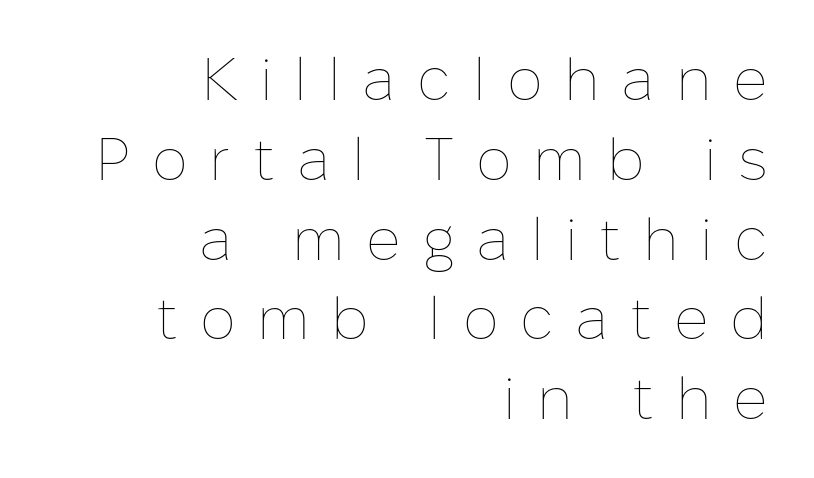
{"italic": "no", "bold": "no", "weight": "thin", "width": "normal", "stroke_contrast": "low", "x_height": "medium", "monospaced": "no", "underline": "no", "align": "right", "line_spacing": "normal", "line_spacing_ratio": 1.33, "letter_spacing": "wide", "letter_spacing_em": 0.36, "glyph_px": 60}
